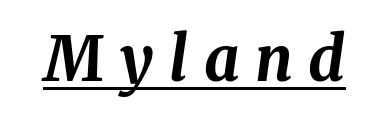
Spacing between characters has been opened up far beyond the box default. Set as a true bold cut, around the 700 mark. The passage shown is typed in a proportional face where columns would drift. Yep, that's italic — everything's leaning. This is underlined copy, the kind a proofreader might mark for attention.
